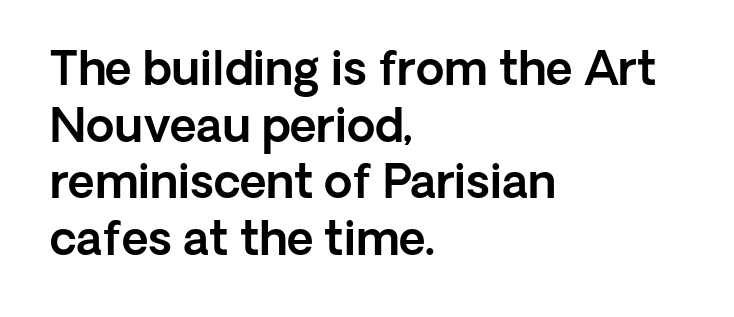
The image shows 46 px sans-serif type, upright; set left-aligned, line spacing 1.23x, normal letter spacing, not underlined; a medium x-height.
